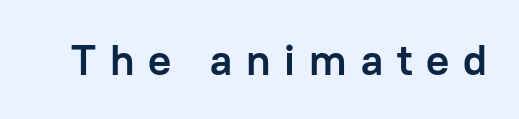
The image shows 43 px semibold sans-serif type, upright; set unusually wide letter spacing (+0.32 em), not underlined; low stroke contrast and a medium x-height.
